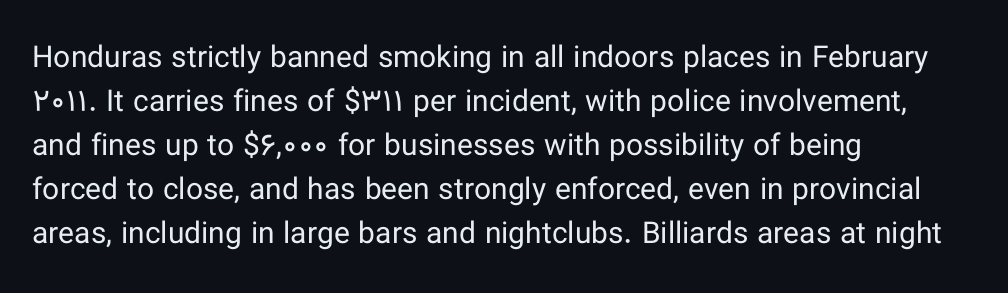
Q: Is the text bold? A: No.
Q: Is the text italic (slanted)? A: No, it is upright.
Q: Is the typeface a serif or a sans-serif typeface? A: Sans-serif.
Q: Is the text underlined? A: No.
Q: How is the paragraph aligned? A: Left-aligned.
Q: Is the spacing between letters normal or unusually wide? A: Normal.
Q: Is the spacing between lines tight, normal or loose? A: Normal.
Q: Width (condensed, normal, or wide)? A: Normal.
Q: Stroke contrast? A: Low.
Q: x-height? A: Medium.
Q: Monospaced? A: No.
